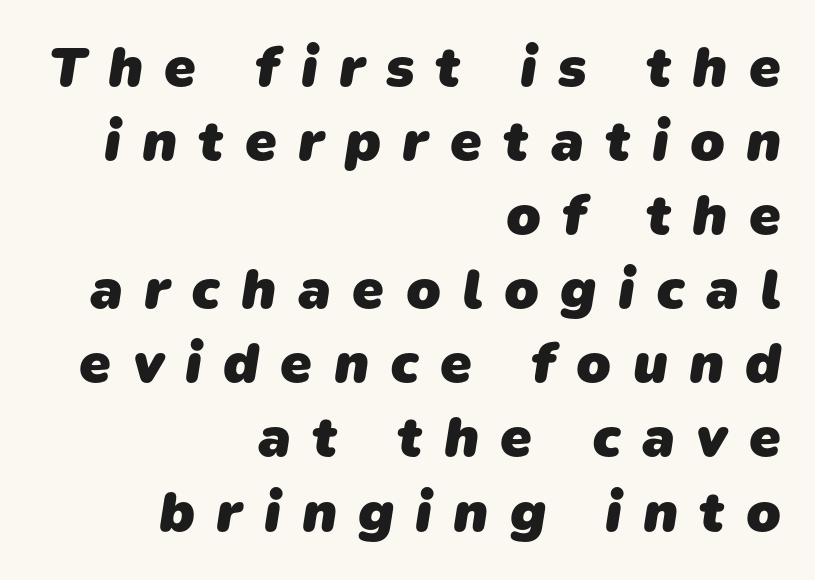
The image shows 57 px heavy sans-serif type; set right-aligned, normal line spacing (1.3x), unusually wide letter spacing (+0.37 em), not underlined; low stroke contrast and a medium x-height.
